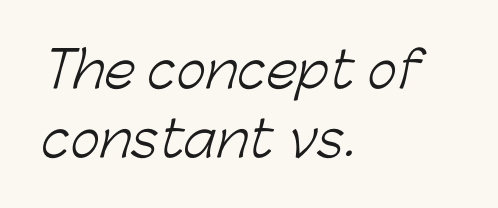
{"serif": "no", "bold": "no", "weight": "light", "width": "normal", "stroke_contrast": "low", "x_height": "medium", "monospaced": "no", "underline": "no", "align": "left", "line_spacing": "normal", "line_spacing_ratio": 1.38, "letter_spacing": "normal", "letter_spacing_em": 0.0, "glyph_px": 50}
